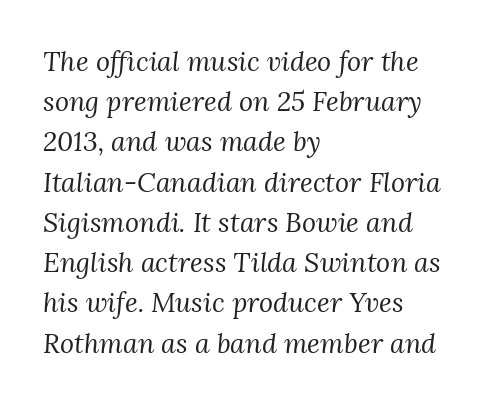
Q: Is the text bold? A: No.
Q: Is the text italic (slanted)? A: Yes, it leans right by about 3 degrees.
Q: Is the text underlined? A: No.
Q: How is the paragraph aligned? A: Left-aligned.
Q: Is the spacing between letters normal or unusually wide? A: Normal.
Q: Is the spacing between lines tight, normal or loose? A: Normal.
